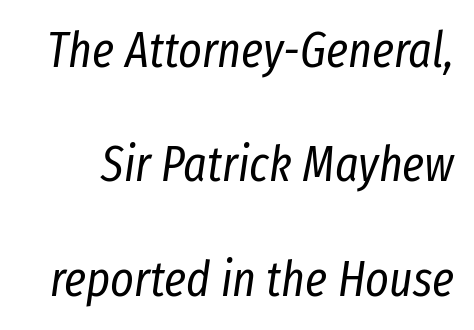
Q: Is the text bold? A: No.
Q: Is the text italic (slanted)? A: Yes, it leans right by about 8 degrees.
Q: Is the text underlined? A: No.
Q: Is the spacing between letters normal or unusually wide? A: Normal.
Q: Is the spacing between lines tight, normal or loose? A: Loose.
Q: Width (condensed, normal, or wide)? A: Condensed.
Q: Stroke contrast? A: Low.
Q: x-height? A: Medium.
Q: Monospaced? A: No.
